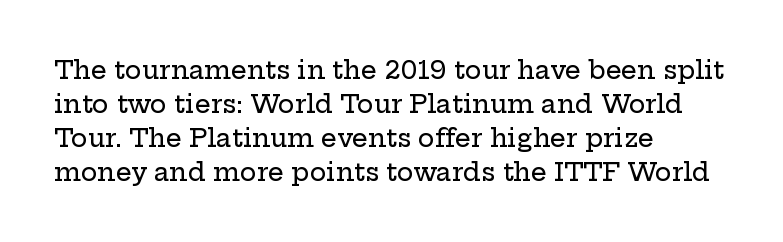
These lines were composed using upright roman letters. Line beginnings align vertically; line endings do not. Quick note: underline off. Nobody touched the tracking dial on this one. Leading matches the norm, producing a regular column.
